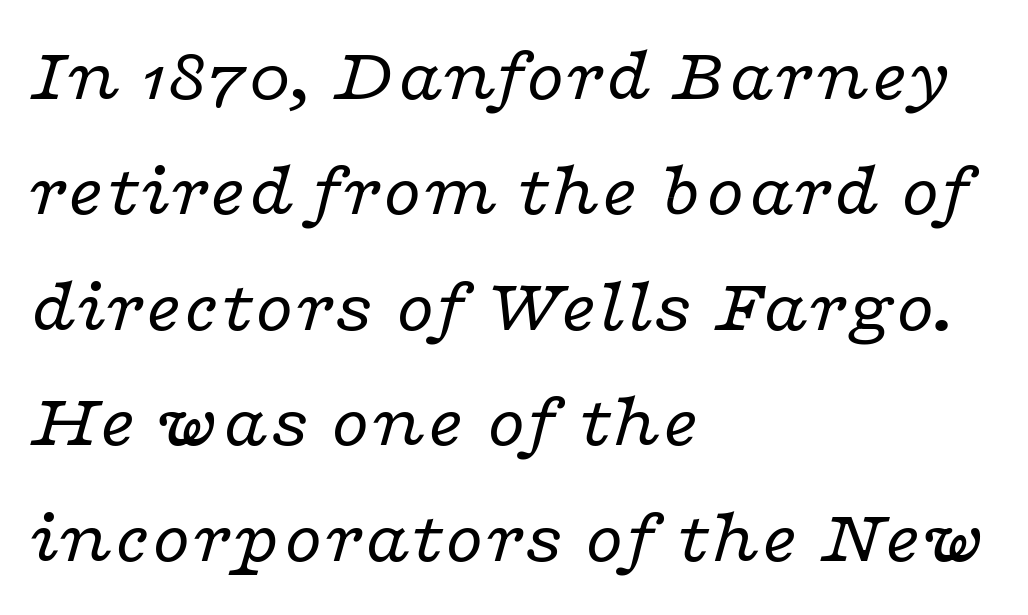
The text carries the slant typical of an italic or oblique font. Honestly, there is no underline to notice here at all. The typesetting does not lean heavy: it is not bold. Default kerning and tracking; the words read as compact shapes. Are there feet on the stems? There are — it's a serif.
